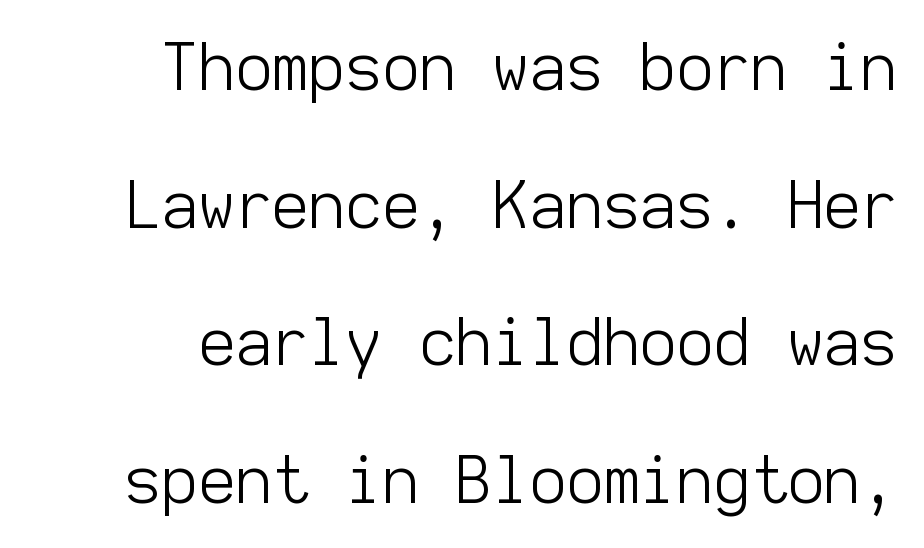
{"serif": "no", "italic": "no", "bold": "no", "weight": "light", "width": "normal", "stroke_contrast": "low", "x_height": "medium", "monospaced": "yes", "underline": "no", "align": "right", "line_spacing": "loose", "line_spacing_ratio": 2.15, "letter_spacing": "normal", "letter_spacing_em": 0.0, "glyph_px": 64}
